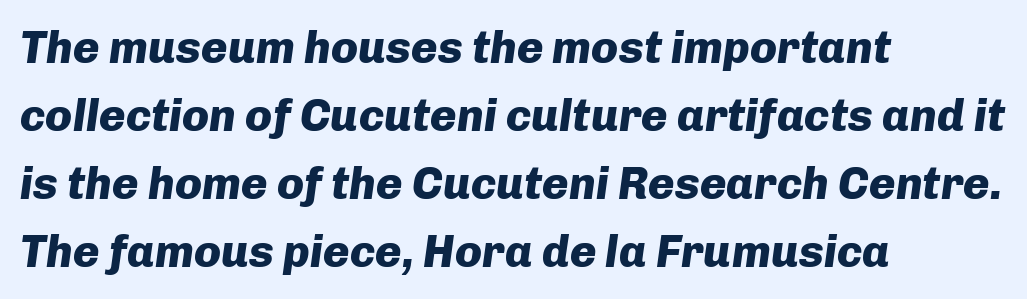
{"italic": "yes", "lean": "right", "slant_degrees": 8, "bold": "yes", "weight": "heavy", "width": "normal", "stroke_contrast": "low", "x_height": "medium", "monospaced": "no", "underline": "no", "align": "left", "line_spacing": "normal", "line_spacing_ratio": 1.51, "letter_spacing": "normal", "letter_spacing_em": 0.0, "glyph_px": 45}
